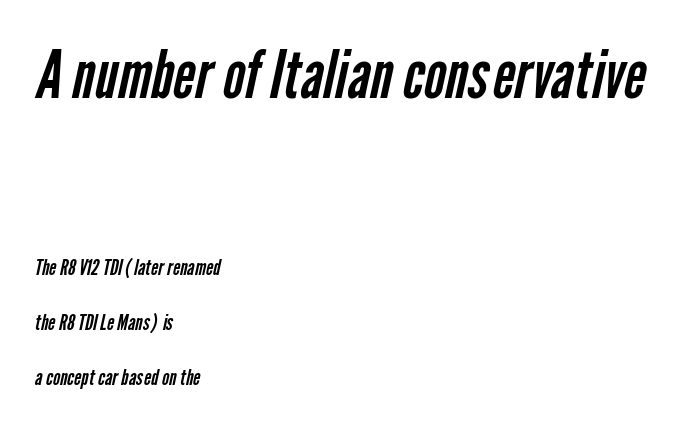
Q: Is the text bold? A: No.
Q: Is the typeface a serif or a sans-serif typeface? A: Sans-serif.
Q: Is the text underlined? A: No.
Q: How is the paragraph aligned? A: Left-aligned.
Q: Is the spacing between letters normal or unusually wide? A: Normal.
Q: Is the spacing between lines tight, normal or loose? A: Loose.
Q: Which block of text is set in a larger size, the first (top) or the second (bottom)? A: The first (top) one.
Q: Width (condensed, normal, or wide)? A: Condensed.
Q: Stroke contrast? A: Low.
Q: x-height? A: Medium.
Q: Monospaced? A: No.
